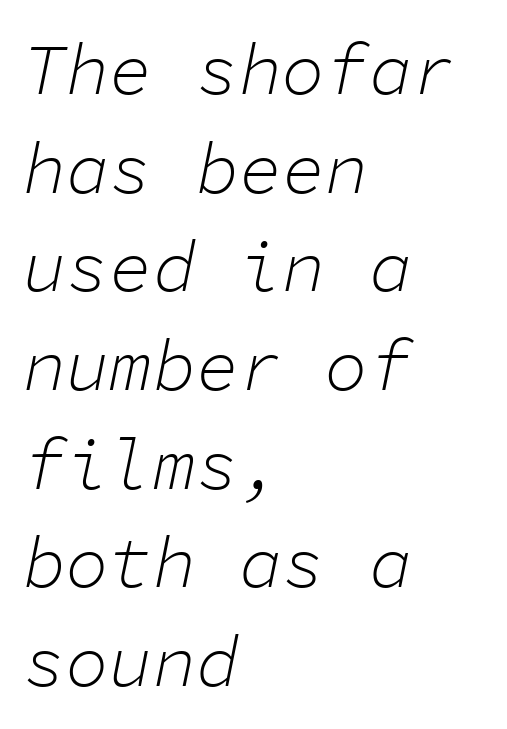
Q: Is the text bold? A: No.
Q: Is the text italic (slanted)? A: Yes, it leans right by about 11 degrees.
Q: Is the text underlined? A: No.
Q: How is the paragraph aligned? A: Left-aligned.
Q: Is the spacing between letters normal or unusually wide? A: Normal.
Q: Is the spacing between lines tight, normal or loose? A: Normal.
Q: Width (condensed, normal, or wide)? A: Normal.
Q: Stroke contrast? A: Low.
Q: x-height? A: Medium.
Q: Monospaced? A: Yes.
